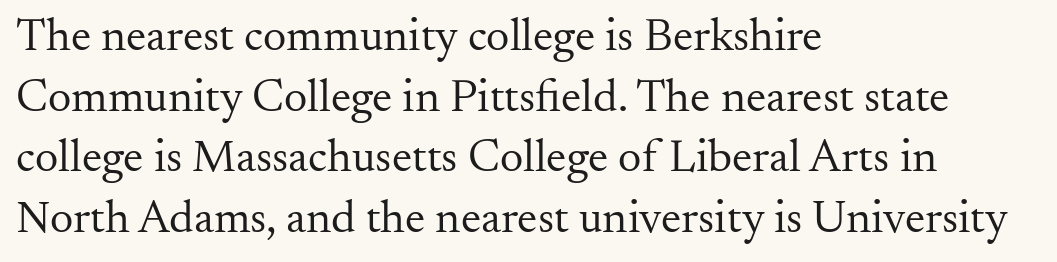
The lines sit at an ordinary, default distance from one another. Characters follow at the spacing the type designer built in. Regarding serifs, this sample has them. It's the straight-up-and-down kind of type. Alignment: flush left. The passage shown is not bold in any degree.
